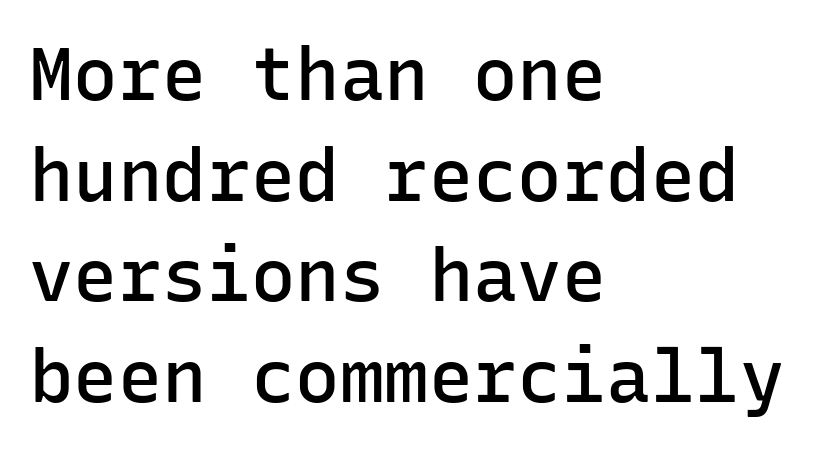
Quick note: not italic, upright. Caption: semibold face, moderately heavy strokes. Nothing unusual about the tracking: characters are spaced as the font intends. Each letter, wide or thin by design, is forced into the same width here. Stroke terminals: plain, sans-serif.
